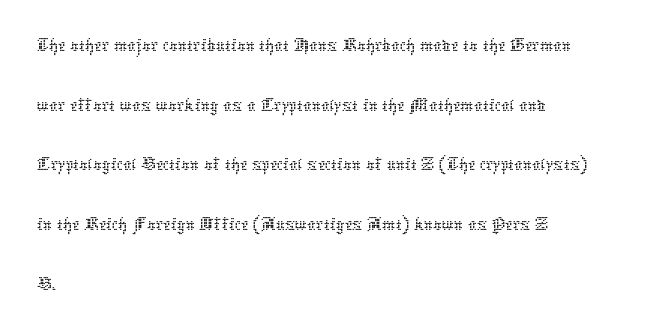
The image shows 42 px thin type, upright; set left-aligned, normal line spacing (1.42x), normal letter spacing, not underlined; low stroke contrast and a medium x-height.
